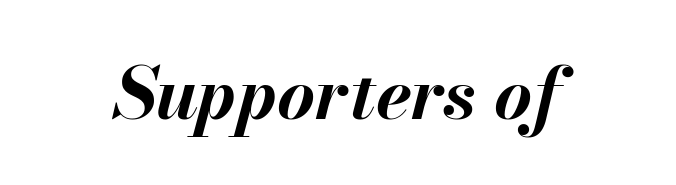
{"italic": "yes", "lean": "right", "slant_degrees": 13, "bold": "yes", "weight": "bold", "width": "normal", "stroke_contrast": "medium", "x_height": "small", "monospaced": "no", "underline": "no", "align": "center", "letter_spacing": "normal", "letter_spacing_em": 0.0, "glyph_px": 73}
